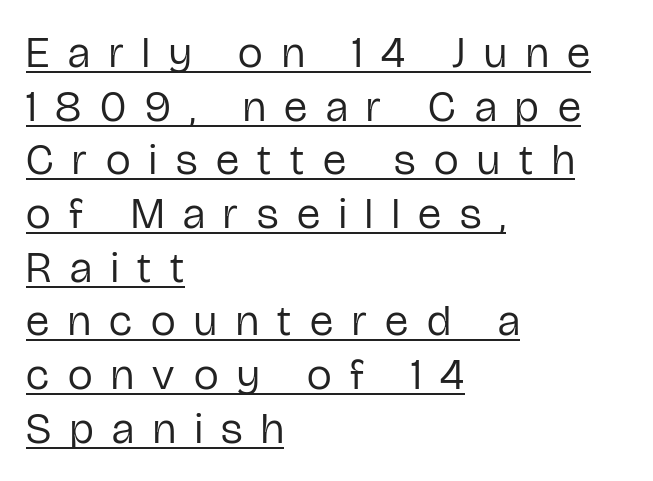
Q: Is the text bold? A: No.
Q: Is the text italic (slanted)? A: No, it is upright.
Q: Is the typeface a serif or a sans-serif typeface? A: Sans-serif.
Q: Is the text underlined? A: Yes.
Q: How is the paragraph aligned? A: Left-aligned.
Q: Is the spacing between letters normal or unusually wide? A: Unusually wide.
Q: Width (condensed, normal, or wide)? A: Condensed.
Q: Stroke contrast? A: Low.
Q: x-height? A: Medium.
Q: Monospaced? A: No.
